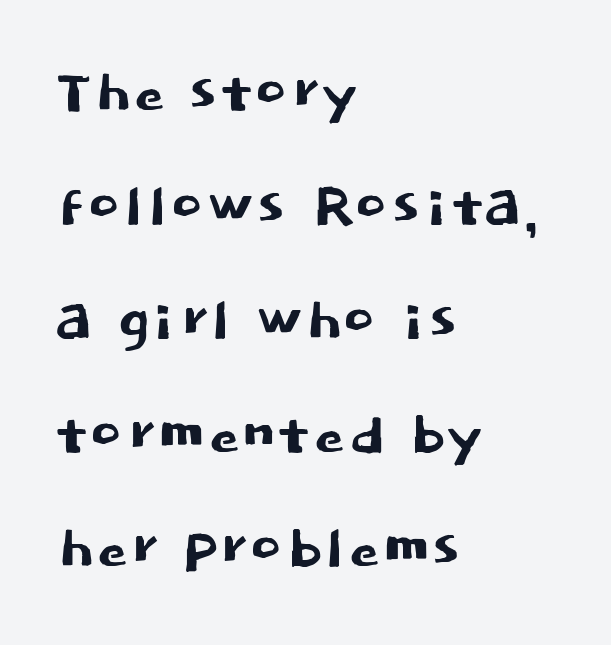
Q: Is the text italic (slanted)? A: No, it is upright.
Q: Is the typeface a serif or a sans-serif typeface? A: Sans-serif.
Q: Is the text underlined? A: No.
Q: How is the paragraph aligned? A: Left-aligned.
Q: Is the spacing between letters normal or unusually wide? A: Normal.
Q: Is the spacing between lines tight, normal or loose? A: Normal.
Q: Width (condensed, normal, or wide)? A: Normal.
Q: Stroke contrast? A: Low.
Q: x-height? A: Large.
Q: Monospaced? A: No.
